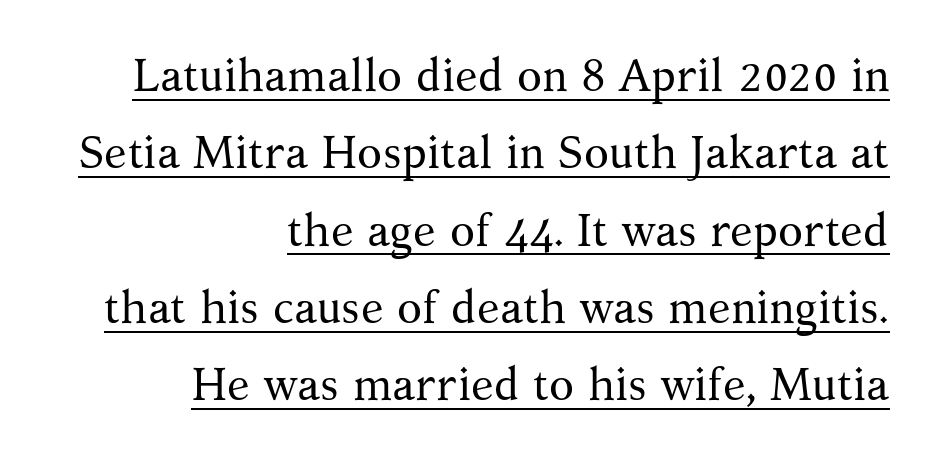
{"serif": "yes", "italic": "no", "bold": "no", "weight": "regular", "width": "normal", "stroke_contrast": "medium", "x_height": "medium", "monospaced": "no", "underline": "yes", "align": "right", "line_spacing": "normal", "line_spacing_ratio": 1.68, "letter_spacing": "normal", "letter_spacing_em": 0.0, "glyph_px": 46}
